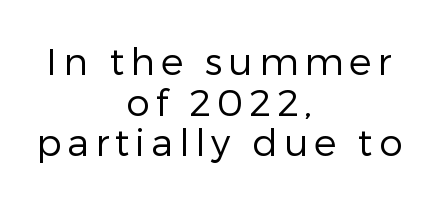
{"serif": "no", "italic": "no", "bold": "no", "weight": "regular", "width": "normal", "stroke_contrast": "low", "x_height": "medium", "monospaced": "no", "underline": "no", "align": "center", "line_spacing": "tight", "line_spacing_ratio": 1.07, "glyph_px": 38}
